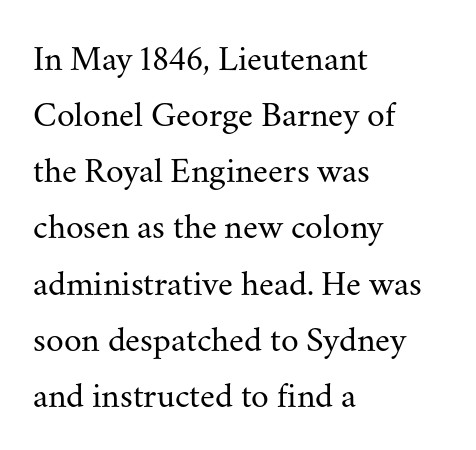
Which margin do the lines hug? The left one — the right edge is uneven. Check the space under the baseline: it is left empty. Compared with typical paragraphs, the rows here are spaced about the same. Font category for this specimen: serif. Does the lettering tilt? It doesn't — this is upright. In terms of letterspacing, this is plain default setting.
